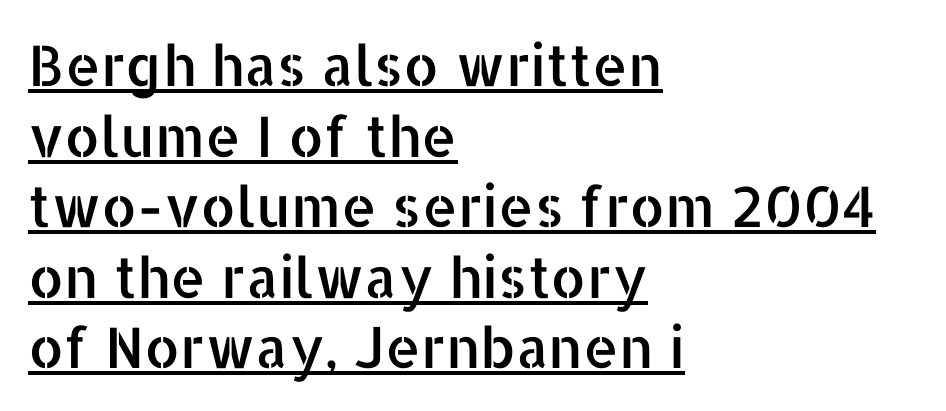
These lines stack with their left ends in a neat column. Line spacing here is normal. A sans-serif font was chosen for this passage. Each letter keeps its own natural width here, so spacing adapts to shape. Glance below the letters and you will spot a drawn line. Do the letters lean? They stand straight.
